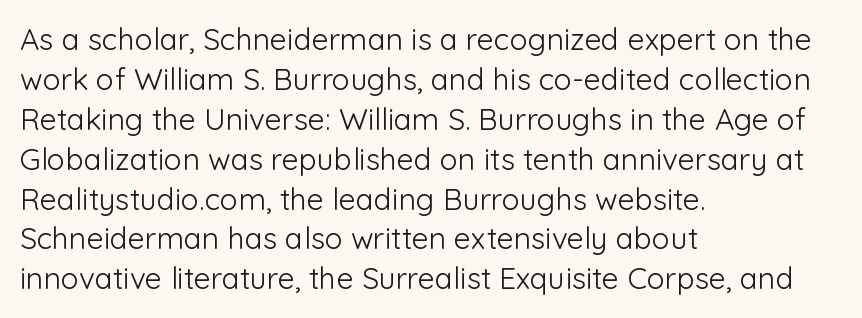
The image shows 30 px light sans-serif type, upright; set left-aligned, normal line spacing (1.33x), normal letter spacing, not underlined; low stroke contrast and a medium x-height.
